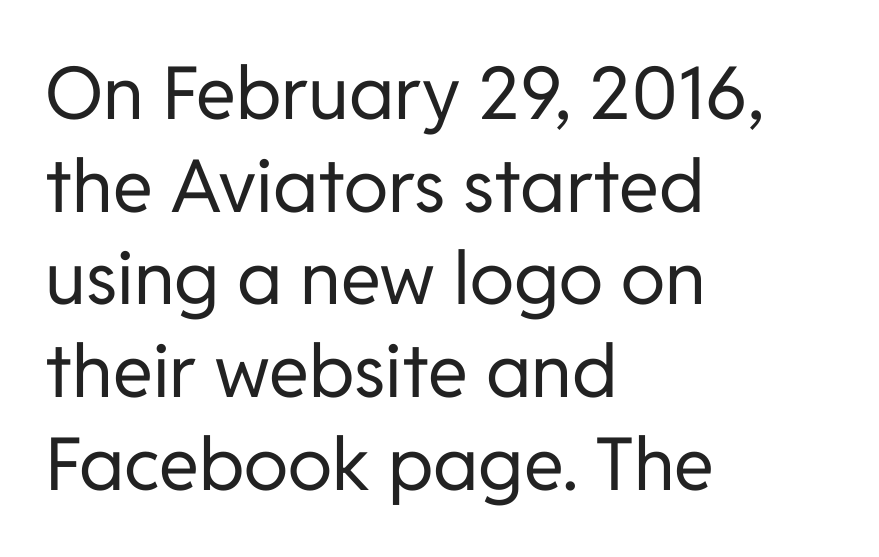
Q: Is the text bold? A: No.
Q: Is the text italic (slanted)? A: No, it is upright.
Q: Is the typeface a serif or a sans-serif typeface? A: Sans-serif.
Q: Is the text underlined? A: No.
Q: How is the paragraph aligned? A: Left-aligned.
Q: Is the spacing between letters normal or unusually wide? A: Normal.
Q: Is the spacing between lines tight, normal or loose? A: Normal.
Q: Width (condensed, normal, or wide)? A: Normal.
Q: Stroke contrast? A: Low.
Q: x-height? A: Medium.
Q: Monospaced? A: No.
